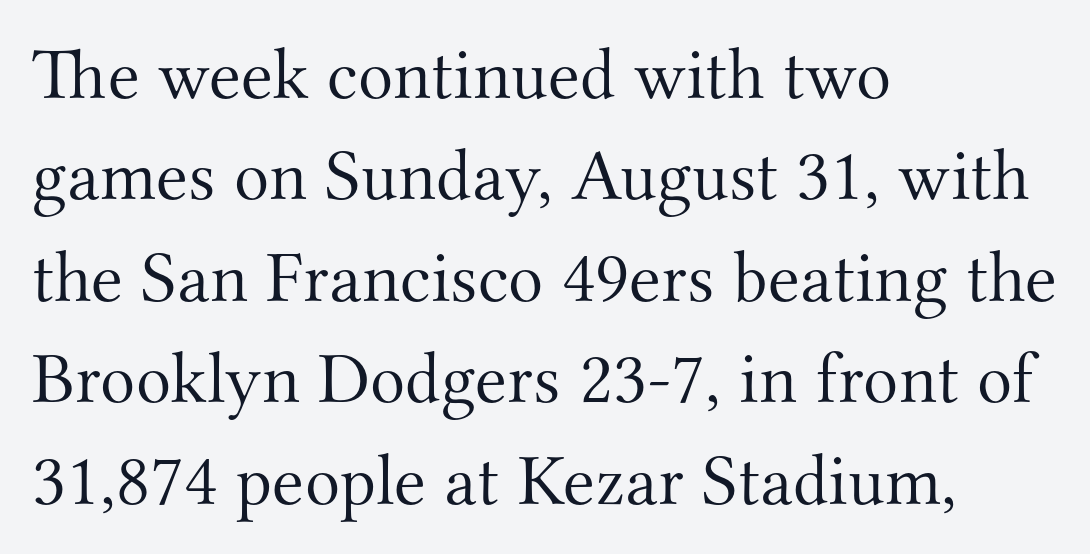
The face looks like a standard text weight, possibly lighter. Nobody touched the tracking dial on this one. Type without underlining. You can tell from the footed stems that serif type was used. Notice how the passage keeps a crisp vertical edge on the left only. Rows of type keep a routine distance in the vertical direction.
